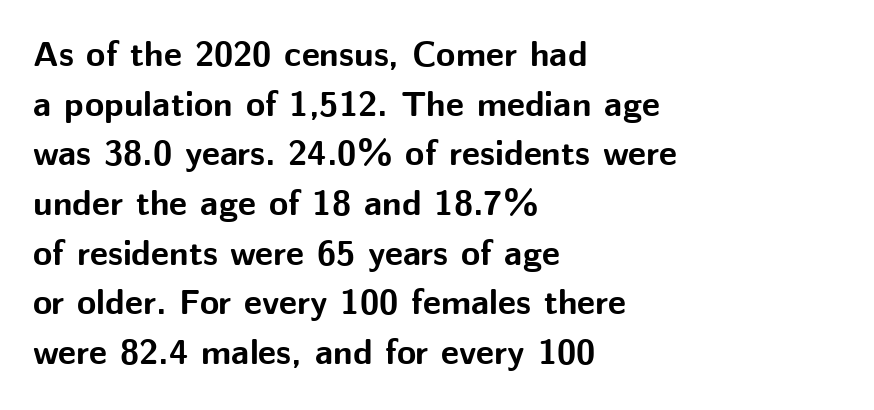
Q: Is the text bold? A: Yes.
Q: Is the text italic (slanted)? A: No, it is upright.
Q: Is the typeface a serif or a sans-serif typeface? A: Sans-serif.
Q: Is the text underlined? A: No.
Q: How is the paragraph aligned? A: Left-aligned.
Q: Is the spacing between letters normal or unusually wide? A: Normal.
Q: Is the spacing between lines tight, normal or loose? A: Normal.
Q: Width (condensed, normal, or wide)? A: Normal.
Q: Stroke contrast? A: Medium.
Q: x-height? A: Medium.
Q: Monospaced? A: No.
